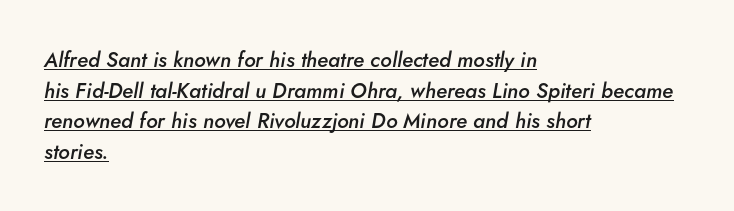
The image shows 21 px text type, italic (leaning right); set left-aligned, normal line spacing (1.46x), normal letter spacing, underlined.
